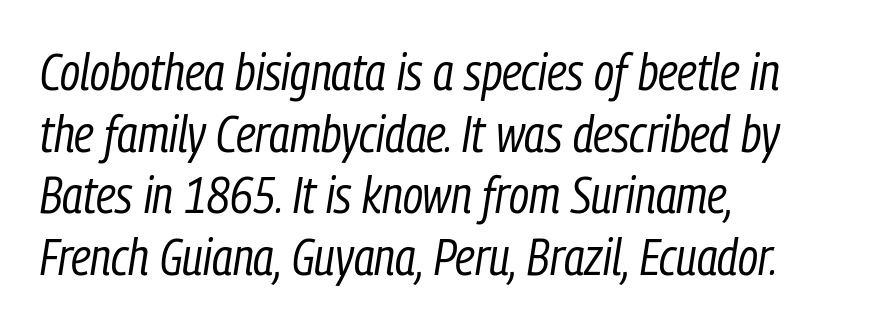
The image shows 51 px regular-weight, condensed type, italic (leaning right); set left-aligned, line spacing 1.21x, normal letter spacing, not underlined; low stroke contrast and a medium x-height.
